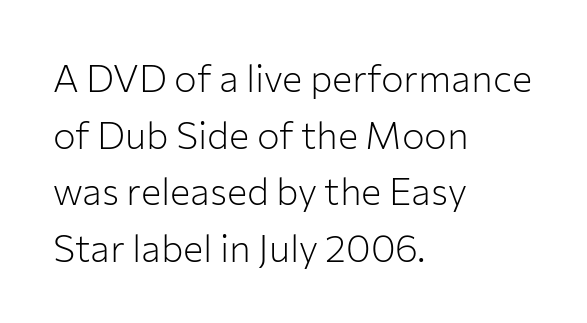
The image shows 38 px light sans-serif type, upright; set left-aligned, normal line spacing (1.49x), normal letter spacing, not underlined; low stroke contrast and a medium x-height.
